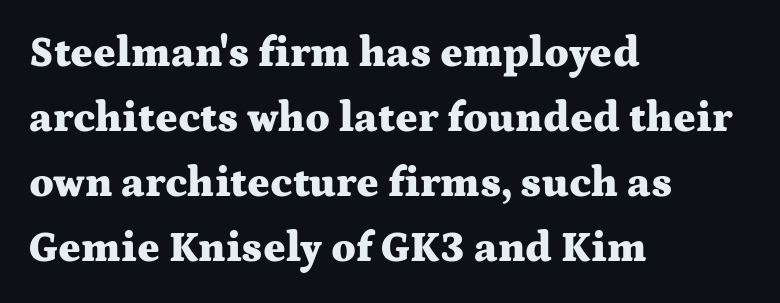
The horizontal fit of the characters is conventional and even. Typesetter's note: full bold, strokes at maximum text heaviness. To sum up the face: it has serifs. The specimen omits any rule beneath the text block's lines.
